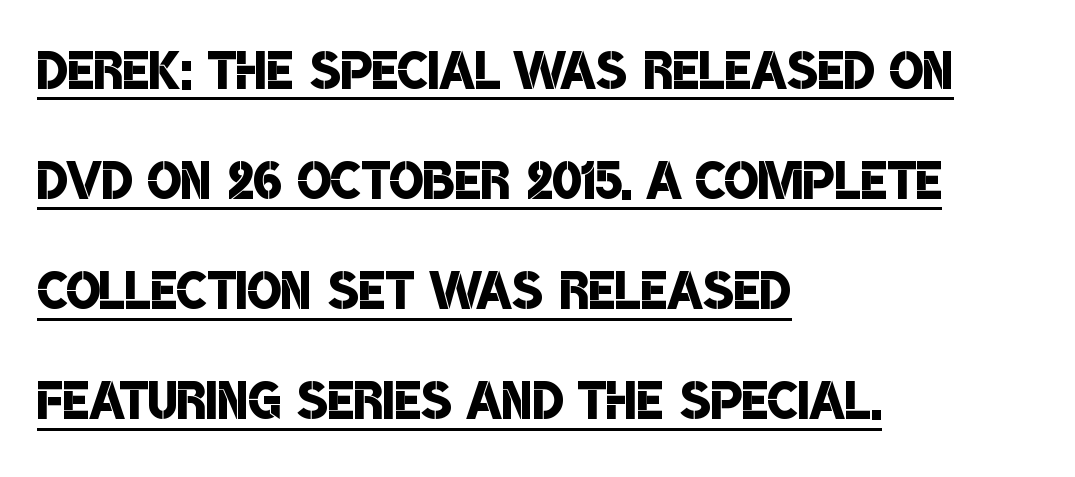
The image shows 71 px semibold, condensed sans-serif type; set left-aligned, normal line spacing (1.55x), normal letter spacing, underlined; low stroke contrast and a large x-height.
